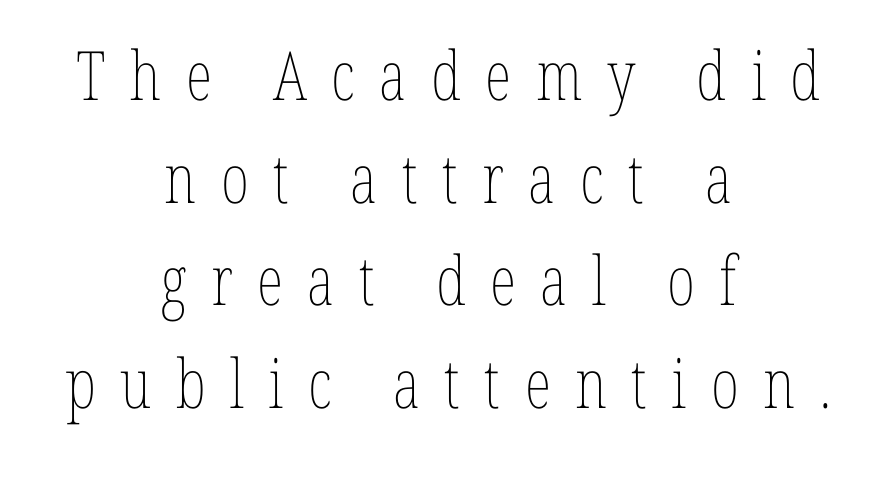
Q: Is the text bold? A: No.
Q: Is the text italic (slanted)? A: No, it is upright.
Q: Is the text underlined? A: No.
Q: How is the paragraph aligned? A: Centered.
Q: Is the spacing between letters normal or unusually wide? A: Unusually wide.
Q: Is the spacing between lines tight, normal or loose? A: Normal.
Q: Width (condensed, normal, or wide)? A: Condensed.
Q: Stroke contrast? A: Low.
Q: x-height? A: Medium.
Q: Monospaced? A: No.
